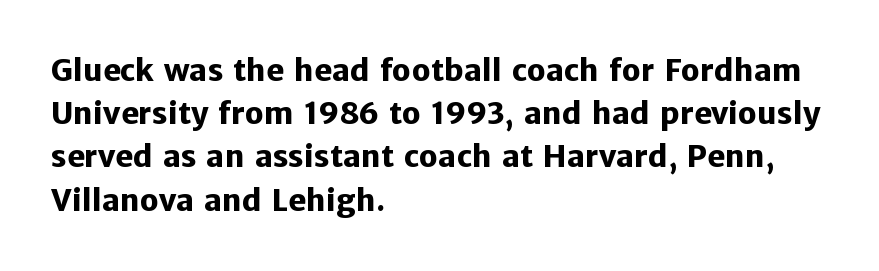
{"serif": "no", "italic": "no", "bold": "yes", "weight": "heavy", "width": "normal", "stroke_contrast": "low", "x_height": "medium", "monospaced": "no", "underline": "no", "align": "left", "line_spacing": "normal", "line_spacing_ratio": 1.44, "letter_spacing": "normal", "letter_spacing_em": 0.0, "glyph_px": 30}
